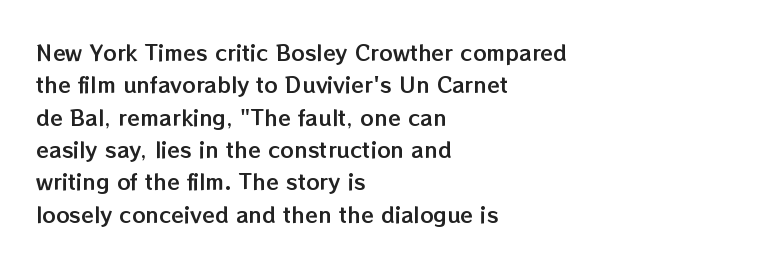
The image shows 21 px text type, upright; set left-aligned, normal line spacing (1.54x), normal letter spacing, not underlined.
